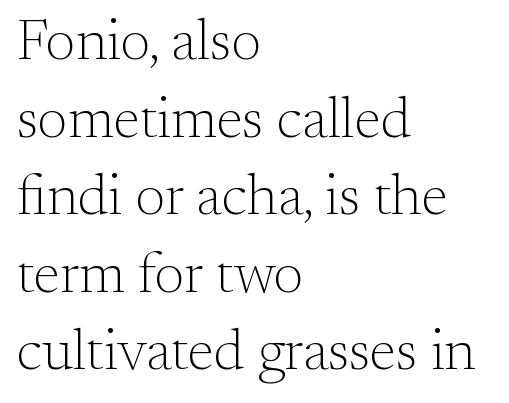
{"serif": "yes", "italic": "no", "bold": "no", "weight": "light", "width": "normal", "stroke_contrast": "medium", "x_height": "small", "monospaced": "no", "underline": "no", "align": "left", "line_spacing": "normal", "line_spacing_ratio": 1.36, "letter_spacing": "normal", "letter_spacing_em": 0.0, "glyph_px": 57}
